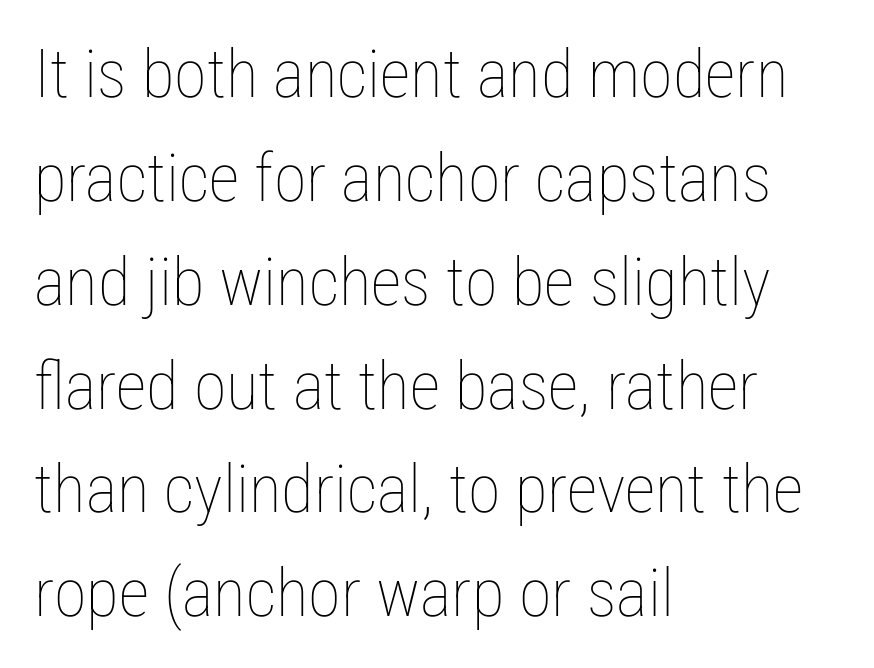
{"italic": "no", "bold": "no", "weight": "thin", "width": "condensed", "stroke_contrast": "low", "x_height": "medium", "monospaced": "no", "underline": "no", "align": "left", "line_spacing": "normal", "line_spacing_ratio": 1.55, "letter_spacing": "normal", "letter_spacing_em": 0.0, "glyph_px": 67}
